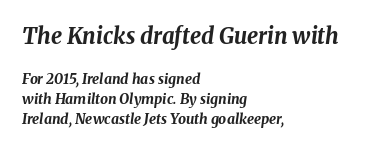
The text carries the slant typical of an italic or oblique font. A full-strength bold gives these letters their thick strokes. The passage is arranged the way most books set body copy — flush left. Underlining? Definitely not there.
